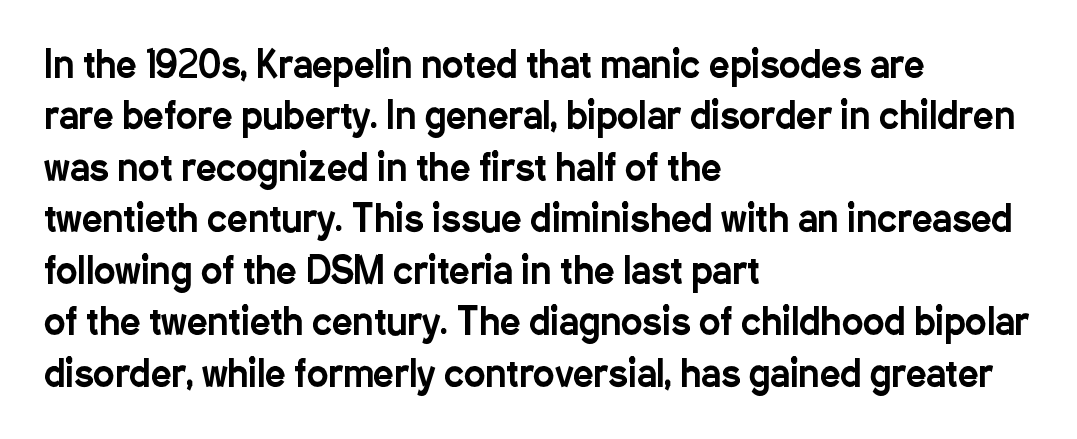
Students, note that the glyphs here touch the page at normal intervals. No feet cap the strokes, marking this as sans-serif type. Horizontally, the lines are justified to the leading edge only. Evenly set lines give the paragraph a standard silhouette. Honestly, there is no underline to notice here at all.
